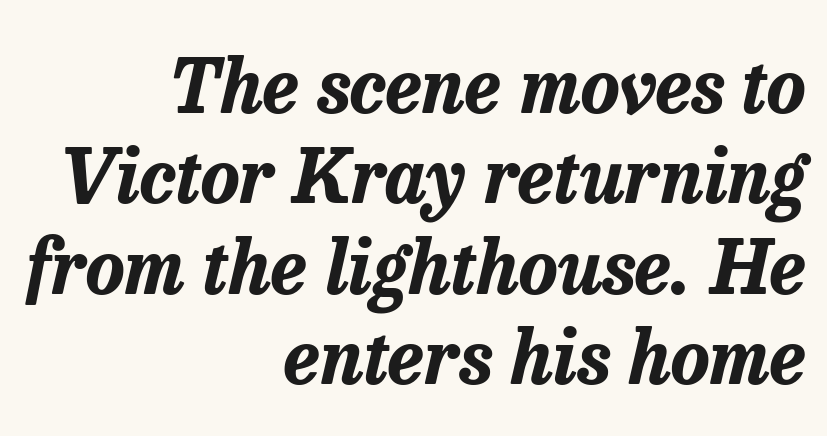
The image shows 74 px bold type, italic (leaning right); set right-aligned, line spacing 1.22x, normal letter spacing, not underlined; low stroke contrast and a medium x-height.
